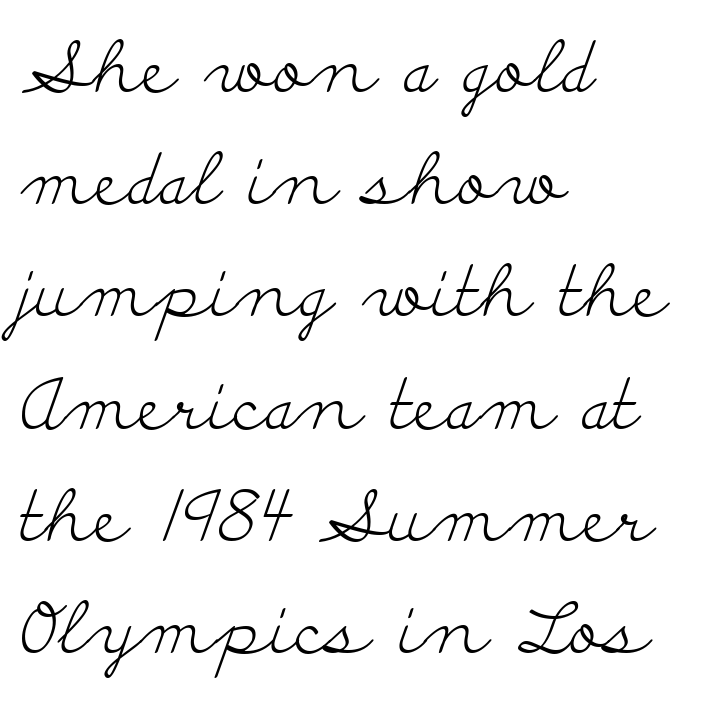
Q: Is the text bold? A: No.
Q: Is the text italic (slanted)? A: Yes.
Q: Is the typeface a serif or a sans-serif typeface? A: Serif.
Q: Is the text underlined? A: No.
Q: How is the paragraph aligned? A: Left-aligned.
Q: Is the spacing between letters normal or unusually wide? A: Normal.
Q: Is the spacing between lines tight, normal or loose? A: Normal.
Q: Width (condensed, normal, or wide)? A: Wide.
Q: Stroke contrast? A: Low.
Q: x-height? A: Small.
Q: Monospaced? A: No.
